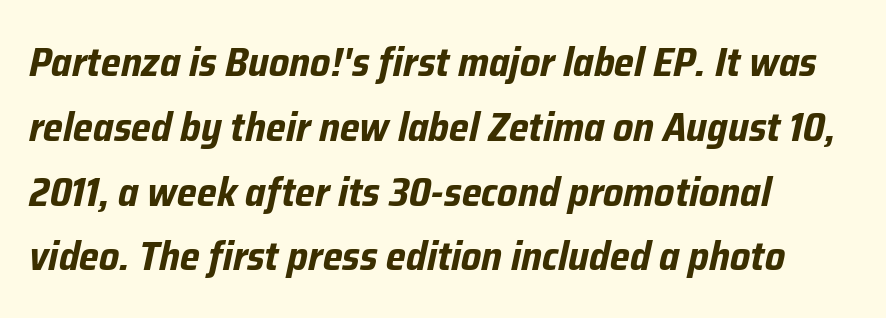
The image shows 41 px bold, condensed type, italic (leaning right); set left-aligned, normal line spacing (1.58x), normal letter spacing, not underlined; low stroke contrast and a medium x-height.
